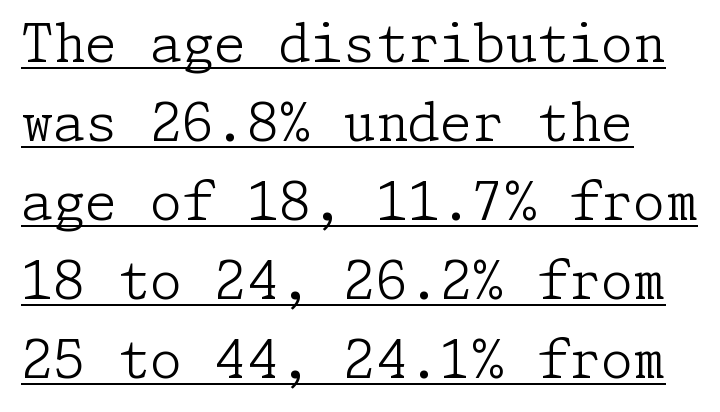
Unbolded letterforms with no extra heft. This sample keeps an unexceptional amount of space between lines. Does extra space separate the letters? No, they use regular spacing. Has an underline been added? It has.
